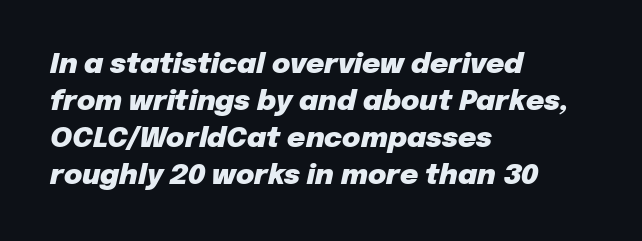
Does the weight exceed regular? Yes, all the way to bold. Left-aligned paragraph, ragged on the right. These lines were composed using italics. Underlining? Definitely not there. The passage shown has conventional tracking throughout. Spacing verdict: proportional, widths tailored to each character.
